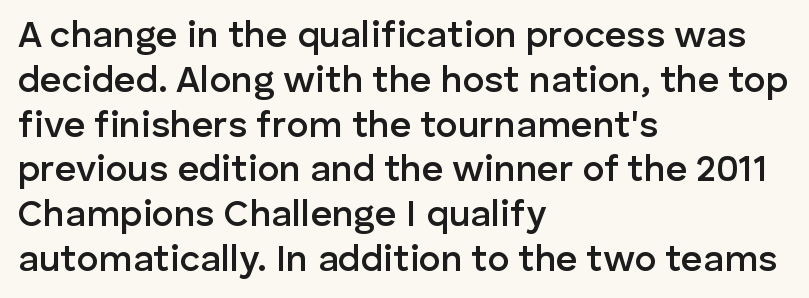
Q: Is the text bold? A: Semi-bold.
Q: Is the text italic (slanted)? A: No, it is upright.
Q: Is the typeface a serif or a sans-serif typeface? A: Sans-serif.
Q: Is the text underlined? A: No.
Q: How is the paragraph aligned? A: Left-aligned.
Q: Is the spacing between letters normal or unusually wide? A: Normal.
Q: Width (condensed, normal, or wide)? A: Normal.
Q: Stroke contrast? A: Low.
Q: x-height? A: Medium.
Q: Monospaced? A: No.
